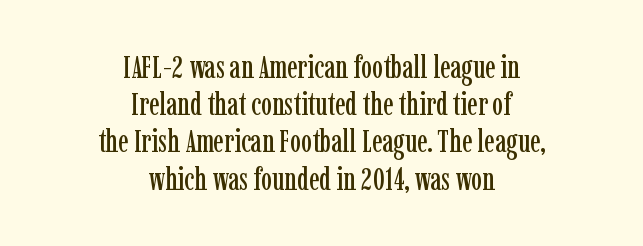
{"serif": "yes", "italic": "no", "width": "condensed", "stroke_contrast": "low", "x_height": "medium", "monospaced": "no", "underline": "no", "align": "center", "line_spacing_ratio": 1.2, "letter_spacing": "normal", "letter_spacing_em": 0.0, "glyph_px": 31}
